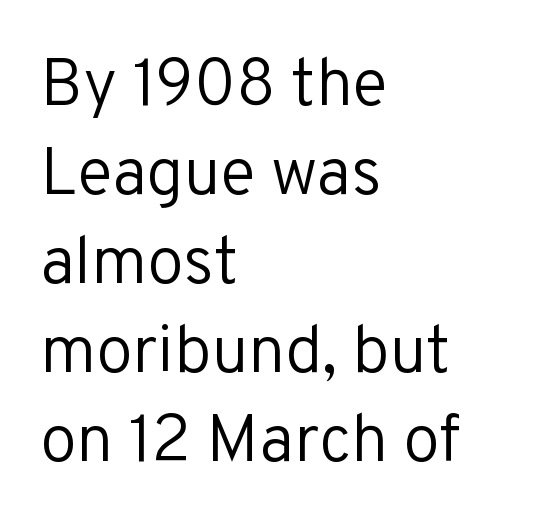
{"serif": "no", "italic": "no", "bold": "no", "weight": "regular", "width": "normal", "stroke_contrast": "low", "x_height": "medium", "monospaced": "no", "underline": "no", "align": "left", "line_spacing": "normal", "line_spacing_ratio": 1.35, "letter_spacing": "normal", "letter_spacing_em": 0.0, "glyph_px": 66}
